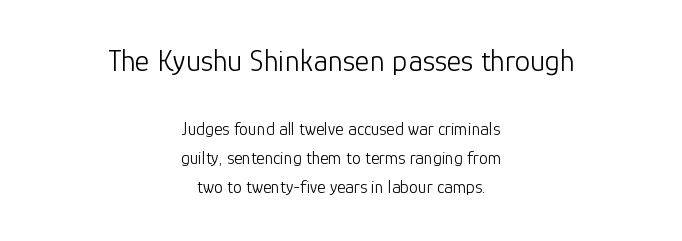
Horizontal alignment here is central, giving a formal, balanced look. A bare baseline throughout the passage. There is no visible air inserted between adjacent glyphs. Are there feet on the stems? There aren't — it's a sans. Typesetter's note — upper block bumped up in size, lower block left smaller. Is this a heavy cut? Hardly; it is regular or lighter.
